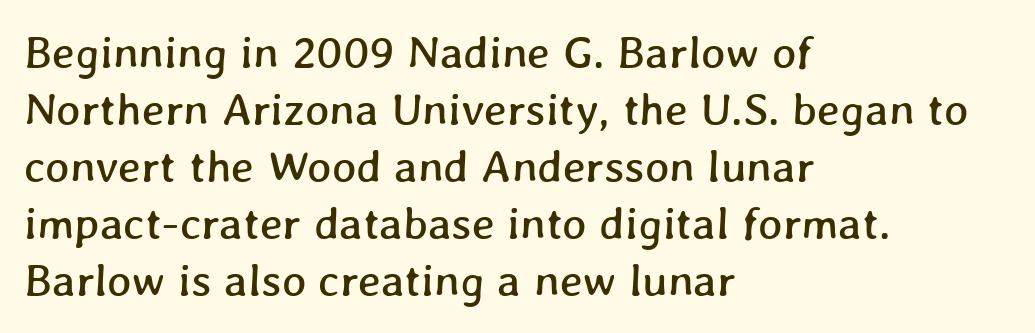
The image shows 46 px text type; set left-aligned, line spacing 1.24x, normal letter spacing, not underlined; low stroke contrast and a medium x-height.
